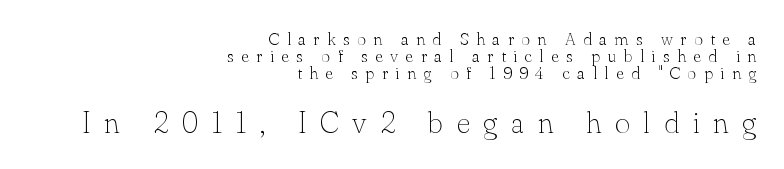
{"serif": "yes", "italic": "no", "bold": "no", "weight": "thin", "width": "normal", "stroke_contrast": "low", "x_height": "small", "monospaced": "no", "underline": "no", "align": "right", "line_spacing": "tight", "line_spacing_ratio": 1.0, "letter_spacing": "wide", "letter_spacing_em": 0.44, "larger_block": "second", "size_ratio": 1.76, "glyph_px": 30}
